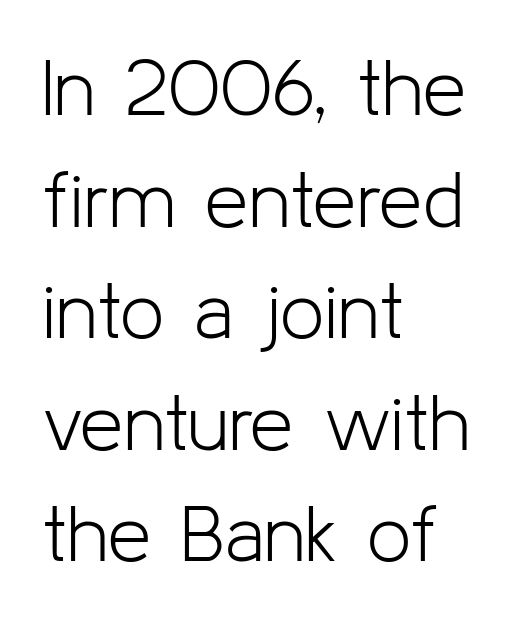
{"serif": "no", "italic": "no", "bold": "no", "weight": "light", "width": "normal", "stroke_contrast": "low", "x_height": "medium", "monospaced": "no", "underline": "no", "align": "left", "line_spacing": "normal", "line_spacing_ratio": 1.43, "letter_spacing": "normal", "letter_spacing_em": 0.0, "glyph_px": 78}
